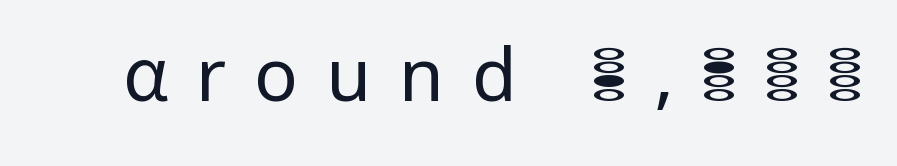
The image shows 73 px regular-weight sans-serif type, upright; set unusually wide letter spacing (+0.38 em), not underlined; low stroke contrast and a medium x-height.
